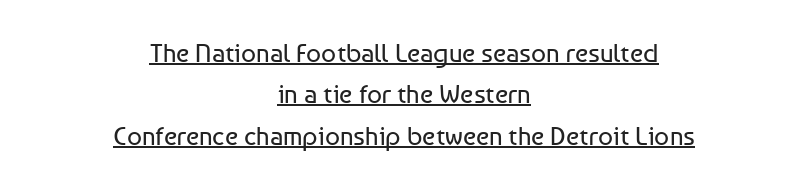
{"italic": "no", "bold": "no", "underline": "yes", "align": "center", "line_spacing": "normal", "line_spacing_ratio": 1.59, "letter_spacing": "normal", "letter_spacing_em": 0.0, "glyph_px": 26}
